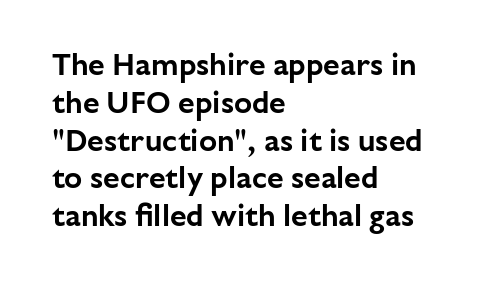
The image shows 30 px sans-serif type, upright; set left-aligned, normal line spacing (1.26x), normal letter spacing, not underlined; low stroke contrast and a medium x-height.
